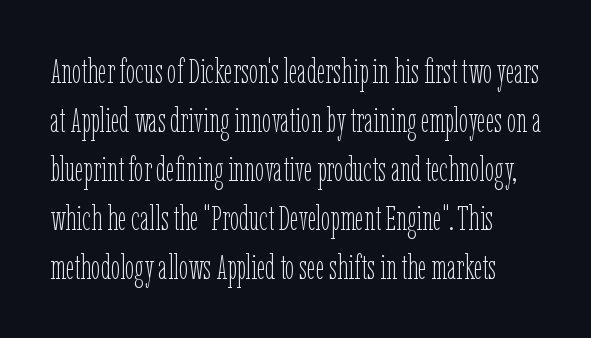
{"italic": "no", "bold": "no", "weight": "thin", "width": "condensed", "stroke_contrast": "low", "x_height": "medium", "monospaced": "no", "underline": "no", "line_spacing": "normal", "line_spacing_ratio": 1.44, "letter_spacing": "normal", "letter_spacing_em": 0.0, "glyph_px": 34}
